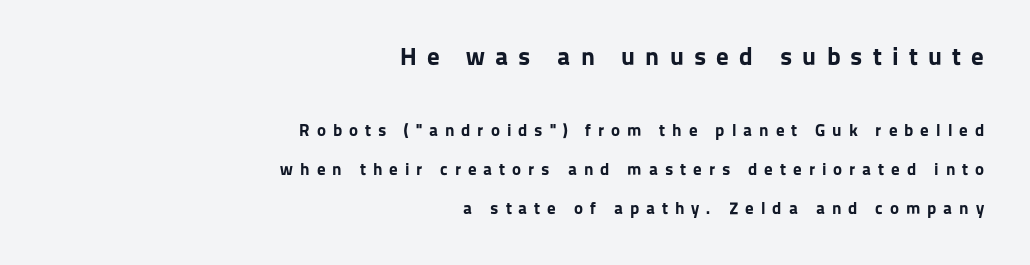
The specimen reads as upright at a glance. Line spacing here is loose. The strip under each line holds only bare page. What weight is shown? A full bold with thick strokes. The designer gave the opening block more size than the closing block.
